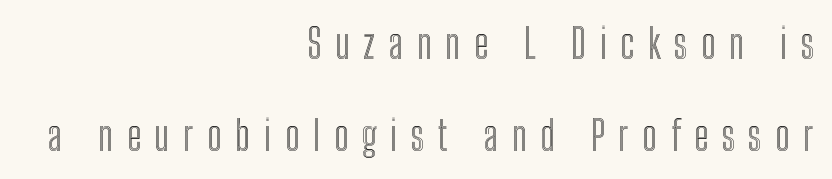
Q: Is the text italic (slanted)? A: No, it is upright.
Q: Is the text underlined? A: No.
Q: How is the paragraph aligned? A: Right-aligned.
Q: Is the spacing between letters normal or unusually wide? A: Unusually wide.
Q: Is the spacing between lines tight, normal or loose? A: Loose.
Q: Width (condensed, normal, or wide)? A: Condensed.
Q: x-height? A: Medium.
Q: Monospaced? A: No.
